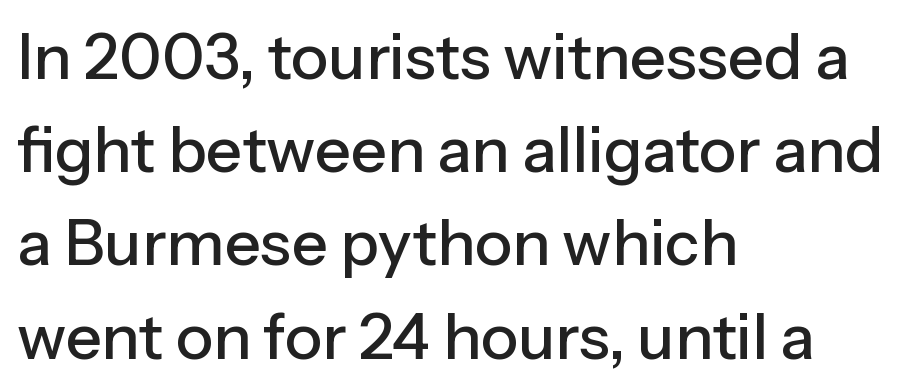
{"serif": "no", "italic": "no", "width": "normal", "stroke_contrast": "low", "x_height": "medium", "monospaced": "no", "underline": "no", "align": "left", "line_spacing": "normal", "line_spacing_ratio": 1.48, "letter_spacing": "normal", "letter_spacing_em": 0.0, "glyph_px": 63}
